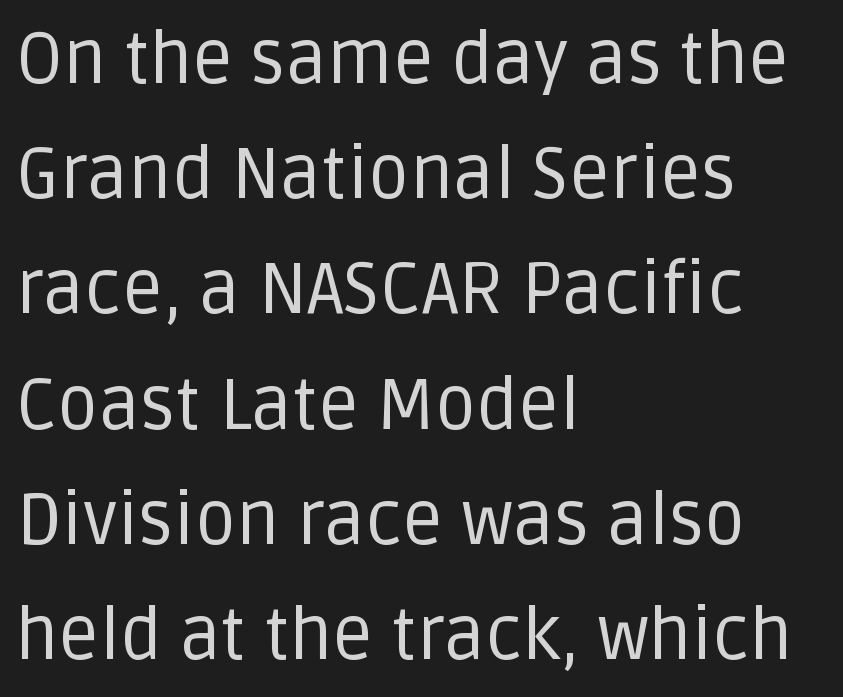
The type is set solid horizontally, with unmodified tracking. The vertical gap from one line to the next is medium. Unlike a traditional serif, this face leaves its strokes unadorned. Check the space under the baseline: it is left empty. Every character sits straight up, as roman type does. Each letter keeps its own natural width here, so spacing adapts to shape.
